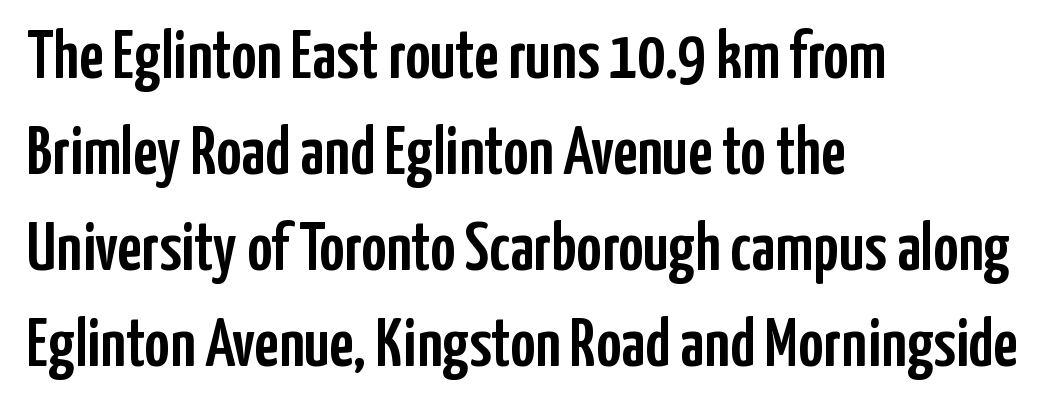
The image shows 69 px condensed sans-serif type, upright; set left-aligned, normal line spacing (1.39x), normal letter spacing, not underlined; low stroke contrast and a medium x-height.
